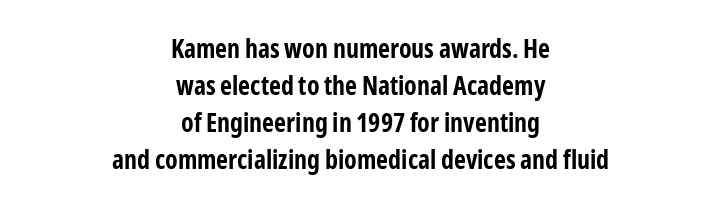
The image shows 26 px bold type, upright; set centered, normal line spacing (1.42x), normal letter spacing, not underlined.
